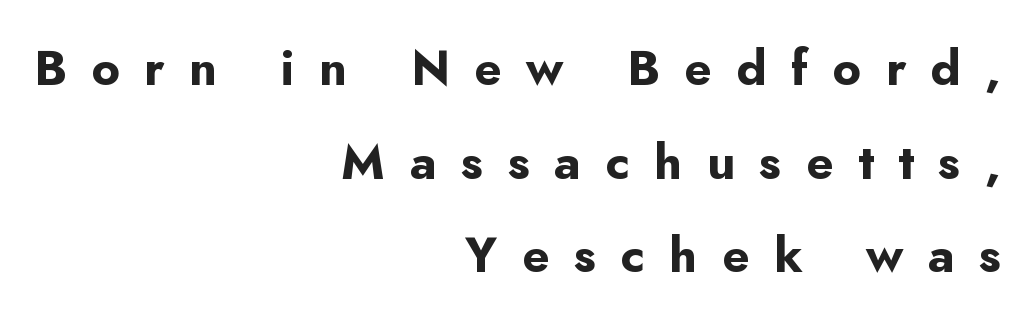
Q: Is the text bold? A: Yes.
Q: Is the text italic (slanted)? A: No, it is upright.
Q: Is the typeface a serif or a sans-serif typeface? A: Sans-serif.
Q: Is the text underlined? A: No.
Q: How is the paragraph aligned? A: Right-aligned.
Q: Is the spacing between letters normal or unusually wide? A: Unusually wide.
Q: Is the spacing between lines tight, normal or loose? A: Loose.
Q: Width (condensed, normal, or wide)? A: Normal.
Q: Stroke contrast? A: Low.
Q: x-height? A: Small.
Q: Monospaced? A: No.
